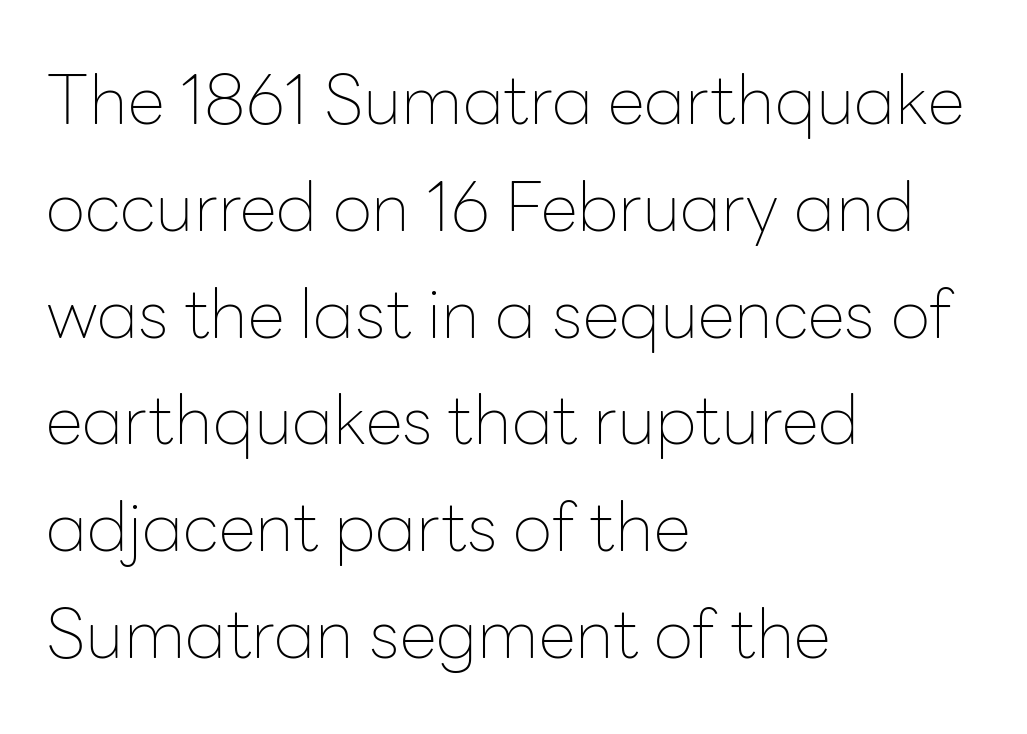
Q: Is the text bold? A: No.
Q: Is the text italic (slanted)? A: No, it is upright.
Q: Is the typeface a serif or a sans-serif typeface? A: Sans-serif.
Q: Is the text underlined? A: No.
Q: How is the paragraph aligned? A: Left-aligned.
Q: Is the spacing between letters normal or unusually wide? A: Normal.
Q: Is the spacing between lines tight, normal or loose? A: Normal.
Q: Width (condensed, normal, or wide)? A: Normal.
Q: Stroke contrast? A: Low.
Q: x-height? A: Medium.
Q: Monospaced? A: No.
